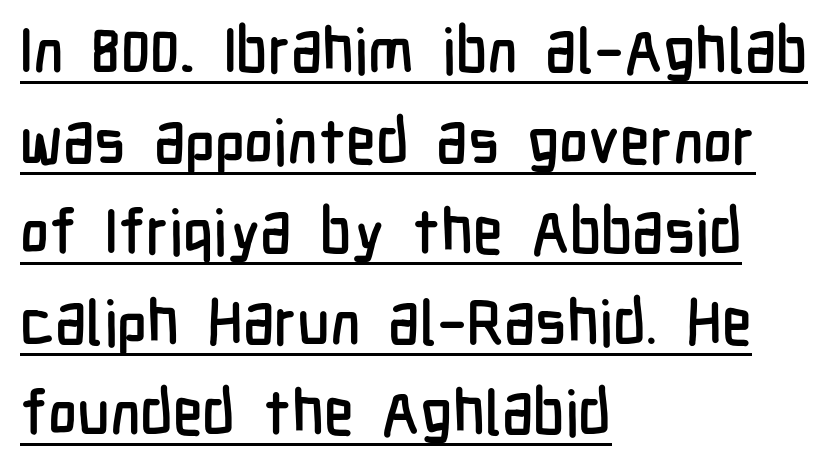
Decoration check: the copy is underlined. The lettering stays uniformly vertical, giving the passage a roman look. This sample has the flowing, uneven cadence of proportional lettering. Students, note that the glyphs here touch the page at normal intervals. Each new line begins a customary step beneath the previous one.
